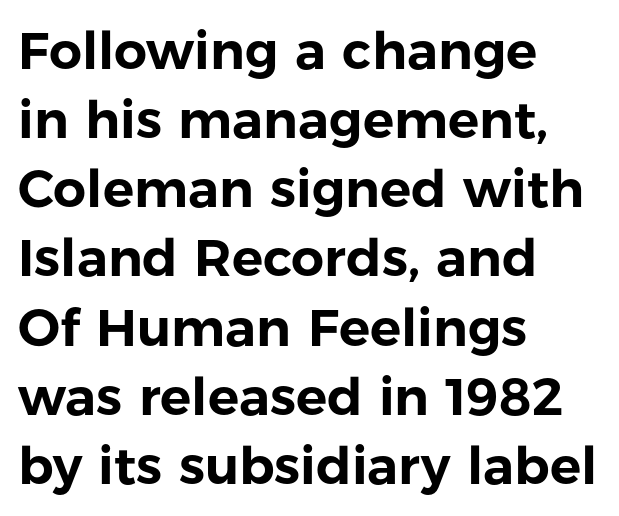
The image shows 52 px sans-serif type, upright; set left-aligned, normal line spacing (1.33x), normal letter spacing, not underlined; low stroke contrast and a medium x-height.
